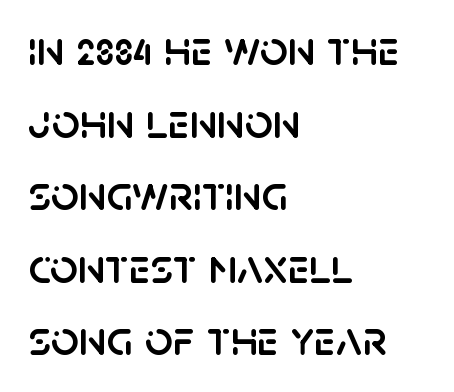
The image shows 49 px sans-serif type, upright; set left-aligned, normal line spacing (1.48x), normal letter spacing, not underlined; low stroke contrast and a large x-height.
